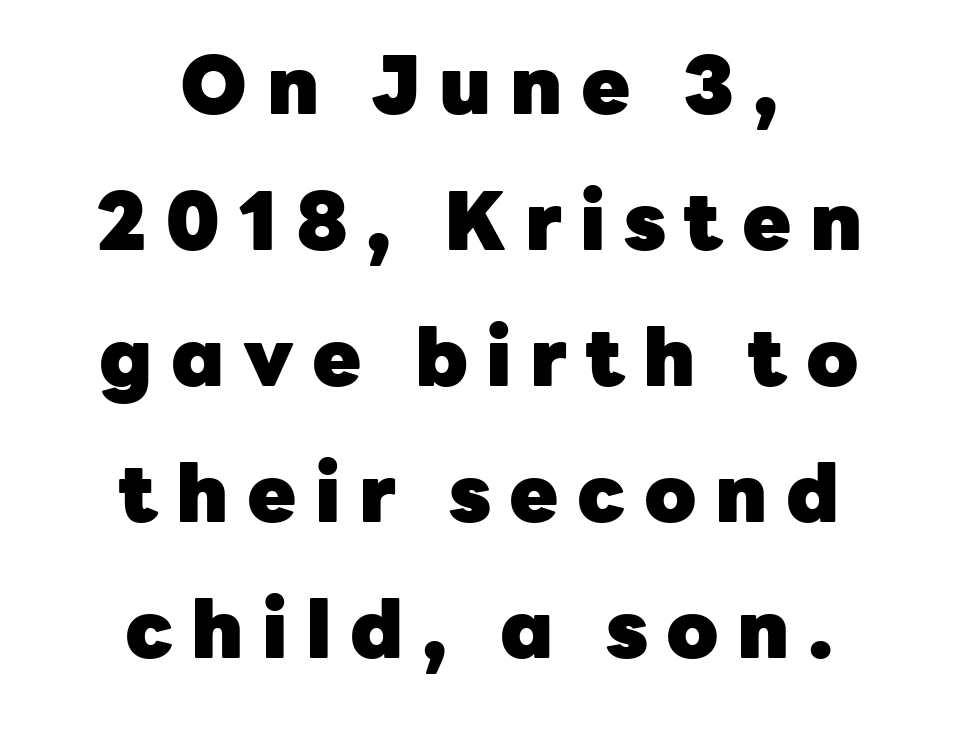
{"serif": "no", "italic": "no", "bold": "yes", "weight": "heavy", "width": "normal", "stroke_contrast": "low", "x_height": "medium", "monospaced": "no", "underline": "no", "align": "center", "line_spacing": "normal", "line_spacing_ratio": 1.7, "letter_spacing": "wide", "letter_spacing_em": 0.23, "glyph_px": 80}
